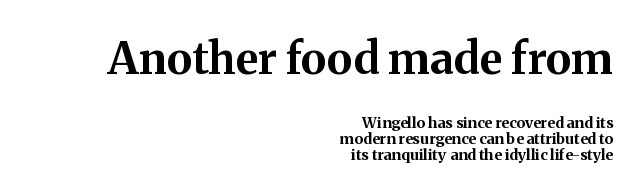
Q: Is the text bold? A: Yes.
Q: Is the text italic (slanted)? A: No, it is upright.
Q: Is the typeface a serif or a sans-serif typeface? A: Serif.
Q: Is the text underlined? A: No.
Q: How is the paragraph aligned? A: Right-aligned.
Q: Is the spacing between letters normal or unusually wide? A: Normal.
Q: Is the spacing between lines tight, normal or loose? A: Tight.
Q: Which block of text is set in a larger size, the first (top) or the second (bottom)? A: The first (top) one.
Q: Width (condensed, normal, or wide)? A: Normal.
Q: Stroke contrast? A: Medium.
Q: x-height? A: Medium.
Q: Monospaced? A: No.
